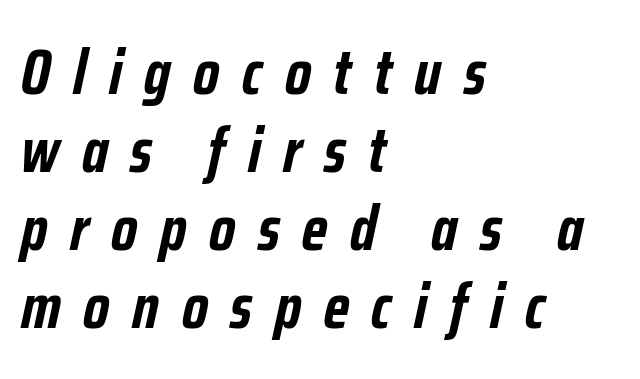
The image shows 64 px semibold, condensed type, italic (leaning right); set left-aligned, line spacing 1.22x, unusually wide letter spacing (+0.35 em), not underlined; low stroke contrast and a medium x-height.
